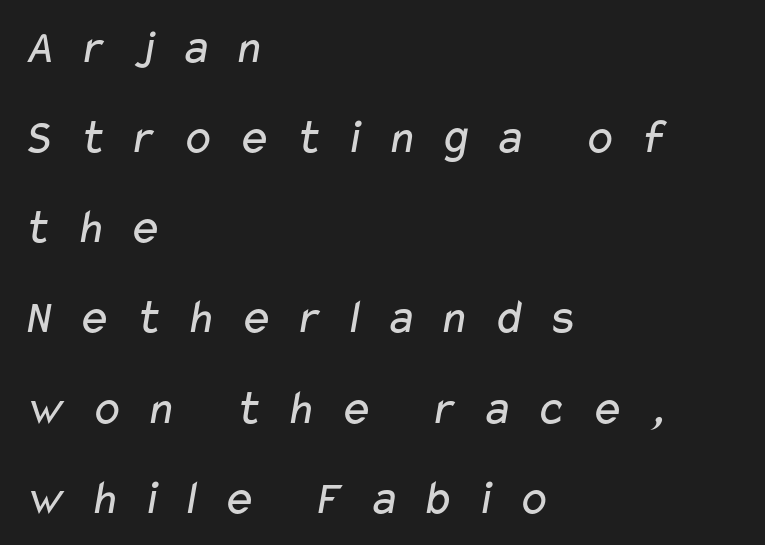
{"serif": "no", "bold": "no", "weight": "regular", "width": "wide", "stroke_contrast": "low", "x_height": "medium", "monospaced": "no", "underline": "no", "align": "left", "line_spacing_ratio": 1.84, "letter_spacing": "wide", "letter_spacing_em": 0.46, "glyph_px": 49}
